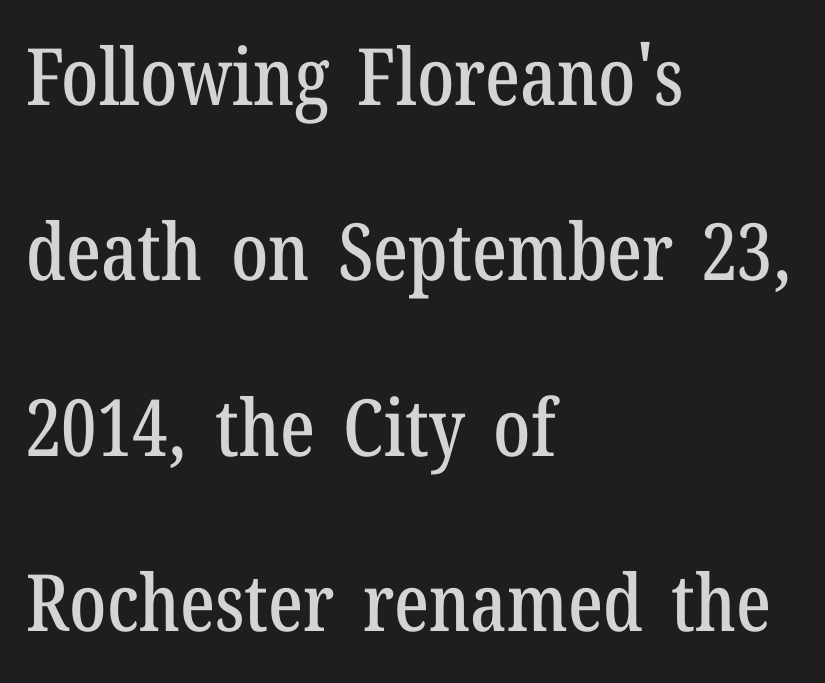
Q: Is the text italic (slanted)? A: No, it is upright.
Q: Is the typeface a serif or a sans-serif typeface? A: Serif.
Q: Is the text underlined? A: No.
Q: How is the paragraph aligned? A: Left-aligned.
Q: Is the spacing between letters normal or unusually wide? A: Normal.
Q: Is the spacing between lines tight, normal or loose? A: Loose.
Q: Width (condensed, normal, or wide)? A: Condensed.
Q: Stroke contrast? A: Low.
Q: x-height? A: Medium.
Q: Monospaced? A: No.
